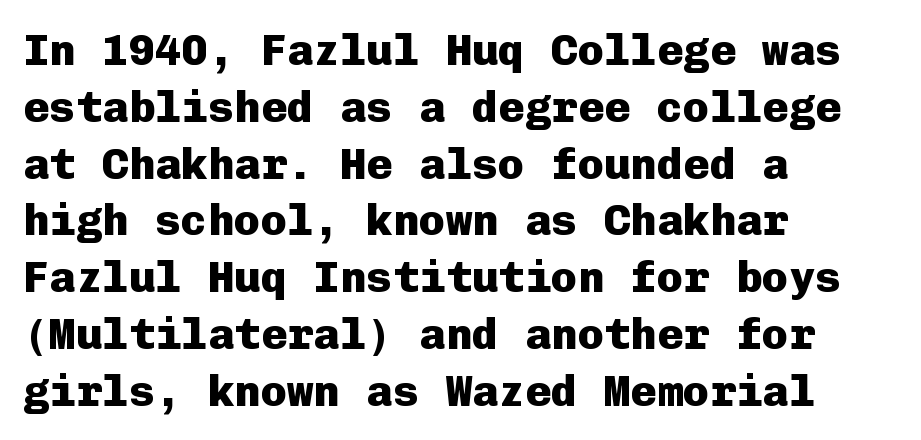
Fixed-width glyphs throughout — classic coding-font behaviour. Caption: standard tracking, unaltered. Serifs: no, the terminals of the letterforms are clean. Casual observation: everything's shoved over to the left. Is the type bold? Yes — the strokes are clearly thick and heavy. A bare baseline throughout the passage.
